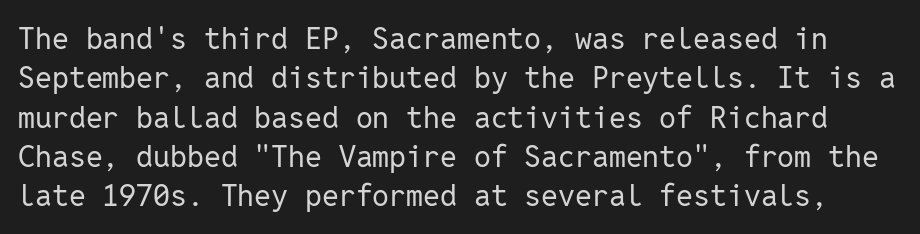
No word sits above an underline. Spacing verdict: monospaced, one width for all characters. On a weight scale, this lands at 450 or below. Honestly, the row spacing looks completely unremarkable. Observe the absence of serifs on each vertical stroke in this sample.
